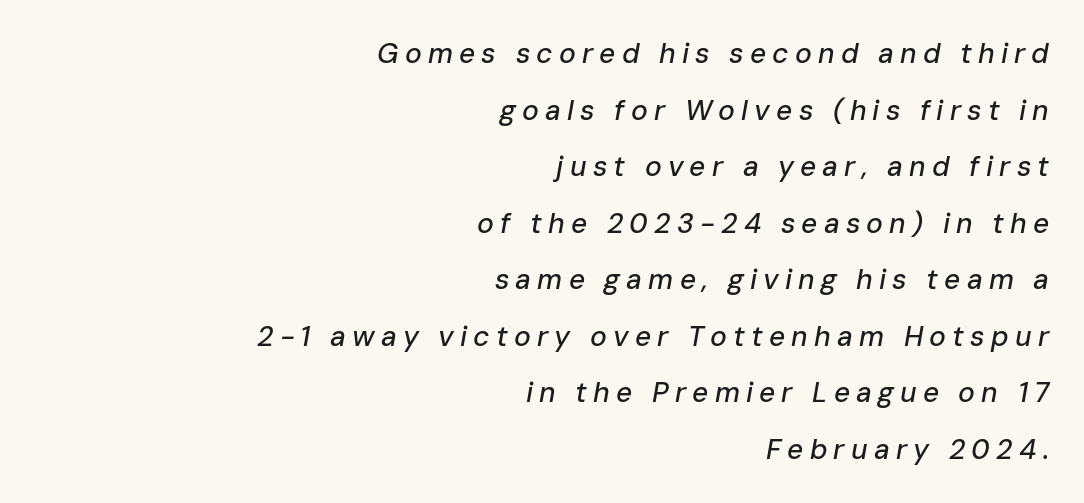
{"italic": "yes", "lean": "right", "slant_degrees": 10, "width": "normal", "stroke_contrast": "low", "x_height": "medium", "monospaced": "no", "underline": "no", "align": "right", "line_spacing": "loose", "line_spacing_ratio": 2.02, "letter_spacing": "wide", "letter_spacing_em": 0.22, "glyph_px": 28}
